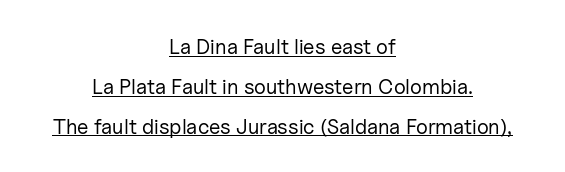
The image shows 21 px text type, upright; set centered, loose line spacing (1.9x), normal letter spacing, underlined.
